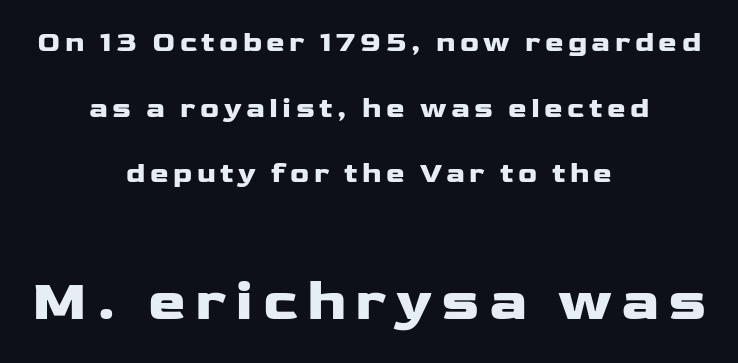
Q: Is the text bold? A: Yes.
Q: Is the text italic (slanted)? A: No, it is upright.
Q: Is the typeface a serif or a sans-serif typeface? A: Sans-serif.
Q: Is the text underlined? A: No.
Q: How is the paragraph aligned? A: Centered.
Q: Is the spacing between lines tight, normal or loose? A: Loose.
Q: Which block of text is set in a larger size, the first (top) or the second (bottom)? A: The second (bottom) one.
Q: Width (condensed, normal, or wide)? A: Wide.
Q: Stroke contrast? A: Low.
Q: x-height? A: Medium.
Q: Monospaced? A: No.
